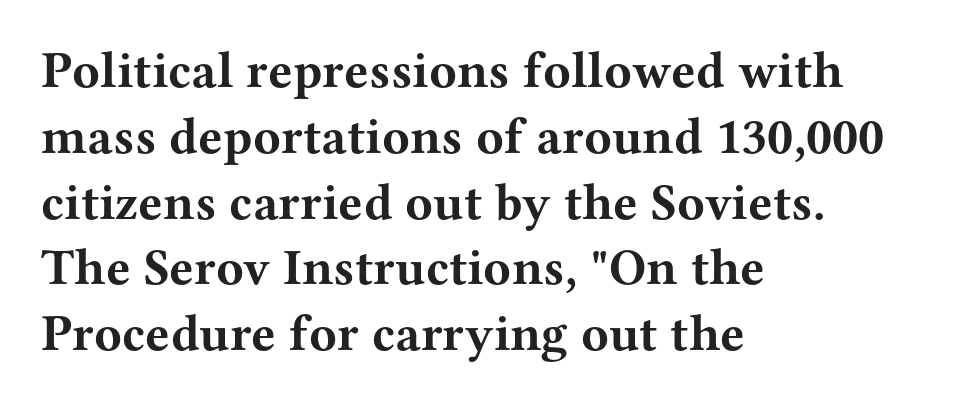
Q: Is the text bold? A: Yes.
Q: Is the text italic (slanted)? A: No, it is upright.
Q: Is the typeface a serif or a sans-serif typeface? A: Serif.
Q: Is the text underlined? A: No.
Q: How is the paragraph aligned? A: Left-aligned.
Q: Is the spacing between letters normal or unusually wide? A: Normal.
Q: Is the spacing between lines tight, normal or loose? A: Normal.
Q: Width (condensed, normal, or wide)? A: Wide.
Q: Stroke contrast? A: Medium.
Q: x-height? A: Medium.
Q: Monospaced? A: No.
